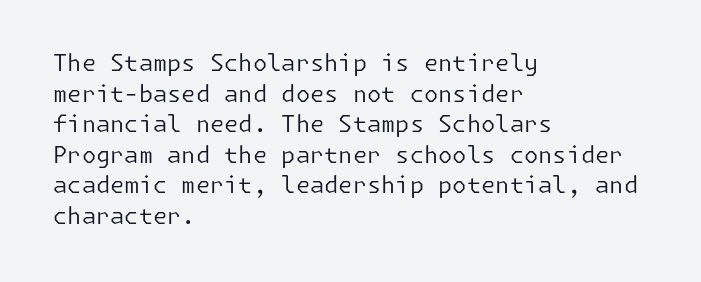
{"italic": "no", "bold": "no", "underline": "no", "align": "left", "line_spacing": "normal", "line_spacing_ratio": 1.33, "letter_spacing": "normal", "letter_spacing_em": 0.0, "glyph_px": 23}
